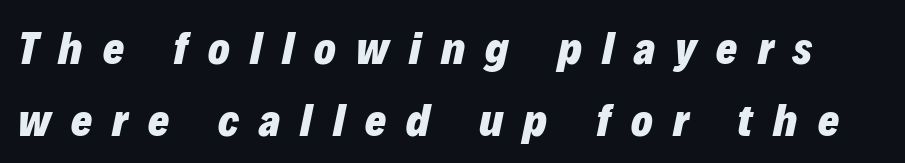
Q: Is the text bold? A: Yes.
Q: Is the text italic (slanted)? A: Yes, it leans right by about 12 degrees.
Q: Is the text underlined? A: No.
Q: Is the spacing between letters normal or unusually wide? A: Unusually wide.
Q: Is the spacing between lines tight, normal or loose? A: Normal.
Q: Width (condensed, normal, or wide)? A: Normal.
Q: Stroke contrast? A: Low.
Q: x-height? A: Medium.
Q: Monospaced? A: No.
